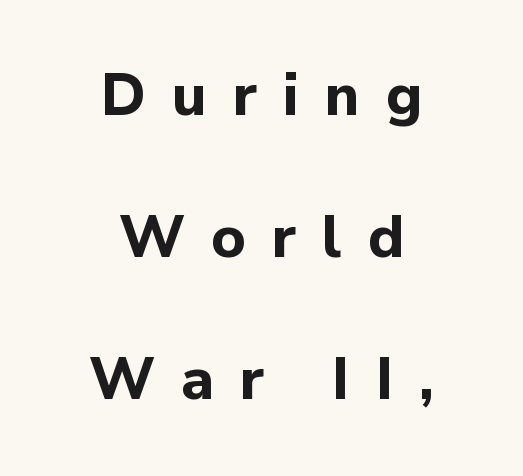
The letters are spread apart with noticeably loose tracking. Reading down the block, each line starts at a different indent, mirrored at its end. The axis of the letterforms is exactly vertical. The characters display no serif detailing; their extremities are plain. The area under the type is left untouched.
